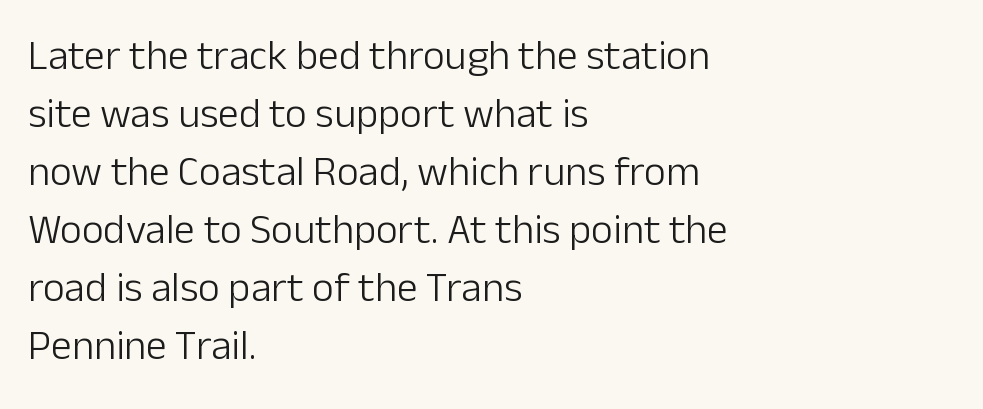
Q: Is the text bold? A: No.
Q: Is the text italic (slanted)? A: No, it is upright.
Q: Is the typeface a serif or a sans-serif typeface? A: Sans-serif.
Q: Is the text underlined? A: No.
Q: How is the paragraph aligned? A: Left-aligned.
Q: Is the spacing between letters normal or unusually wide? A: Normal.
Q: Is the spacing between lines tight, normal or loose? A: Normal.
Q: Width (condensed, normal, or wide)? A: Normal.
Q: Stroke contrast? A: Low.
Q: x-height? A: Medium.
Q: Monospaced? A: No.
